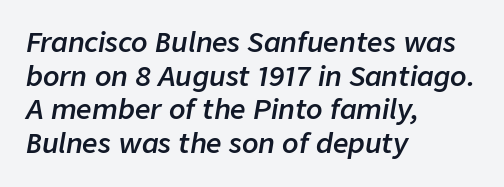
{"italic": "yes", "lean": "right", "slant_degrees": 9, "bold": "semi", "underline": "no", "align": "left", "line_spacing": "normal", "line_spacing_ratio": 1.25, "letter_spacing": "normal", "letter_spacing_em": 0.0, "glyph_px": 27}
